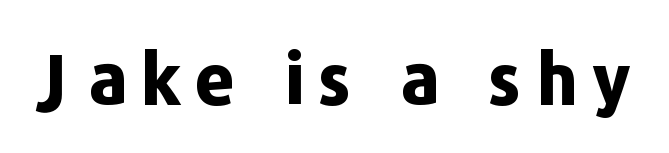
{"serif": "no", "italic": "no", "bold": "yes", "weight": "bold", "width": "normal", "stroke_contrast": "low", "x_height": "medium", "monospaced": "no", "underline": "no", "letter_spacing": "wide", "letter_spacing_em": 0.21, "glyph_px": 70}
